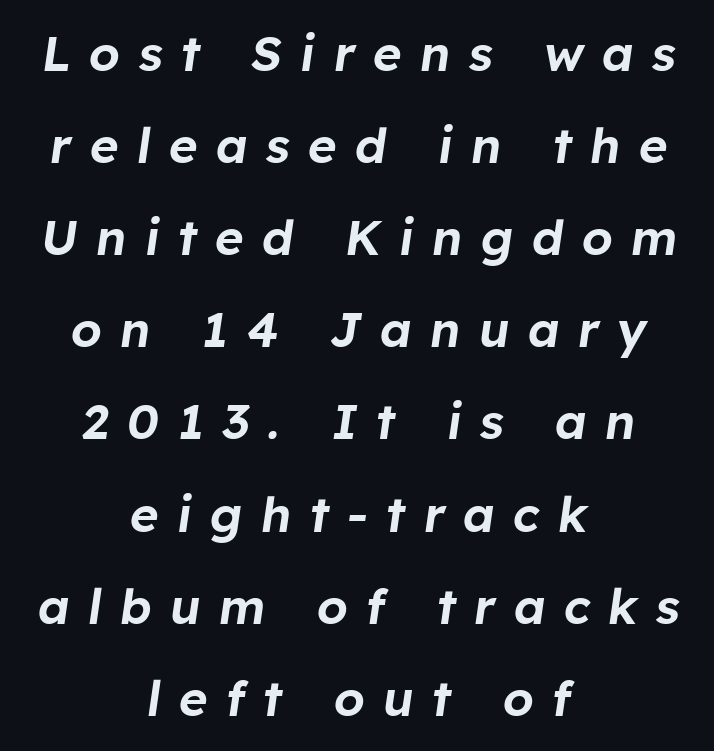
Q: Is the text italic (slanted)? A: Yes, it leans right by about 8 degrees.
Q: Is the text underlined? A: No.
Q: How is the paragraph aligned? A: Centered.
Q: Is the spacing between letters normal or unusually wide? A: Unusually wide.
Q: Width (condensed, normal, or wide)? A: Normal.
Q: Stroke contrast? A: Low.
Q: x-height? A: Medium.
Q: Monospaced? A: No.
